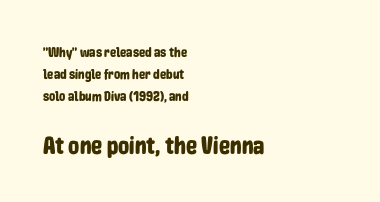
{"italic": "no", "underline": "no", "align": "left", "line_spacing": "normal", "line_spacing_ratio": 1.57, "letter_spacing": "normal", "letter_spacing_em": 0.0, "larger_block": "second", "size_ratio": 1.79, "glyph_px": 25}
